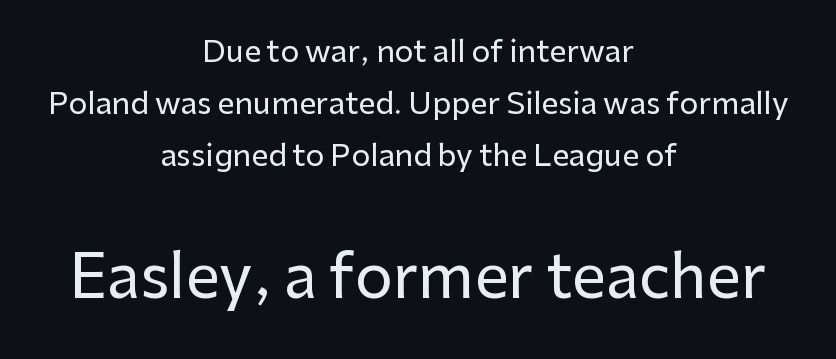
Q: Is the text italic (slanted)? A: No, it is upright.
Q: Is the typeface a serif or a sans-serif typeface? A: Sans-serif.
Q: Is the text underlined? A: No.
Q: How is the paragraph aligned? A: Centered.
Q: Is the spacing between letters normal or unusually wide? A: Normal.
Q: Which block of text is set in a larger size, the first (top) or the second (bottom)? A: The second (bottom) one.
Q: Width (condensed, normal, or wide)? A: Normal.
Q: Stroke contrast? A: Low.
Q: x-height? A: Medium.
Q: Monospaced? A: No.
